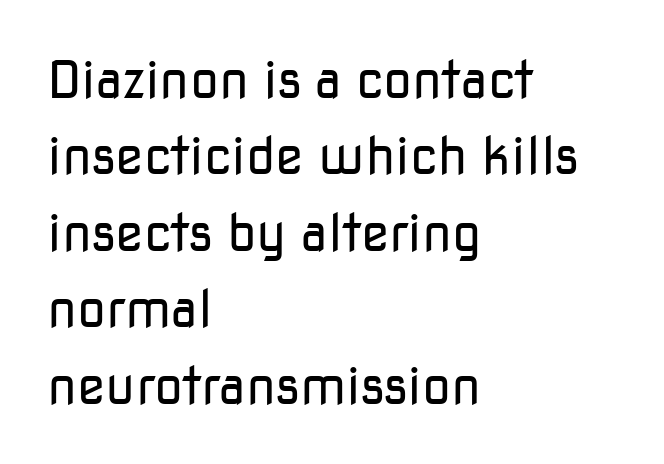
The lettering stays uniformly vertical, giving the passage a roman look. Stroke terminals: plain, sans-serif. Horizontal alignment here is leftward, the default for most running prose. Each word holds together tightly as a unit, with standard inter-letter gaps.
